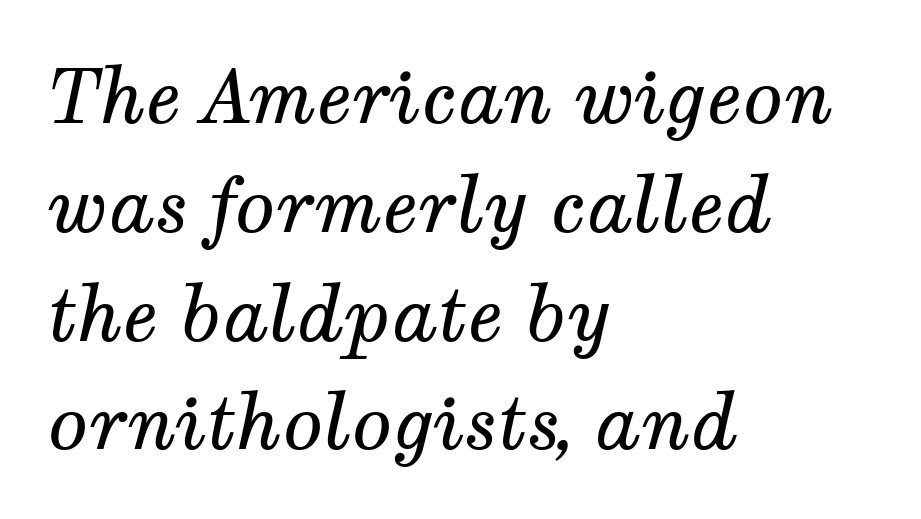
{"serif": "yes", "italic": "yes", "lean": "right", "slant_degrees": 12, "bold": "no", "weight": "regular", "width": "normal", "stroke_contrast": "medium", "x_height": "medium", "monospaced": "no", "underline": "no", "align": "left", "line_spacing": "normal", "line_spacing_ratio": 1.47, "letter_spacing": "normal", "letter_spacing_em": 0.0, "glyph_px": 74}
